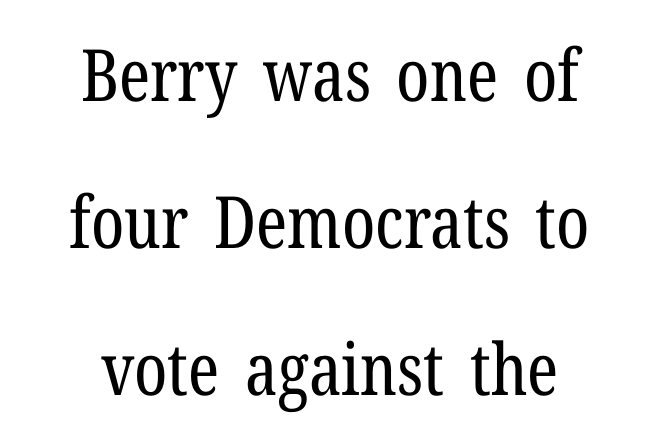
The image shows 72 px regular-weight, condensed serif type, upright; set centered, loose line spacing (2.04x), normal letter spacing, not underlined; low stroke contrast and a medium x-height.
